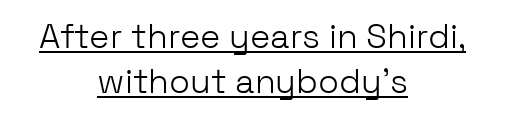
The image shows 34 px light sans-serif type, upright; set centered, normal line spacing (1.32x), normal letter spacing, underlined; low stroke contrast and a medium x-height.
